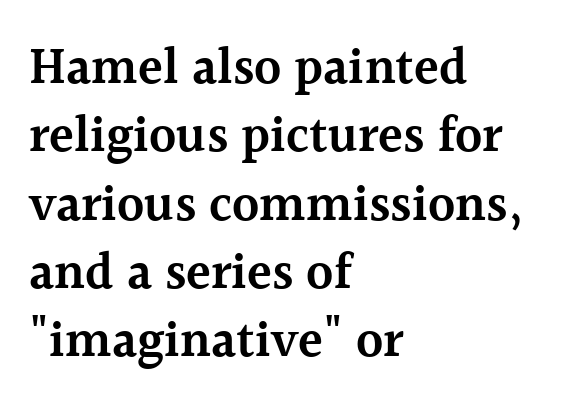
Q: Is the text bold? A: Semi-bold.
Q: Is the text italic (slanted)? A: No, it is upright.
Q: Is the typeface a serif or a sans-serif typeface? A: Serif.
Q: Is the text underlined? A: No.
Q: How is the paragraph aligned? A: Left-aligned.
Q: Is the spacing between letters normal or unusually wide? A: Normal.
Q: Is the spacing between lines tight, normal or loose? A: Normal.
Q: Width (condensed, normal, or wide)? A: Normal.
Q: x-height? A: Medium.
Q: Monospaced? A: No.
